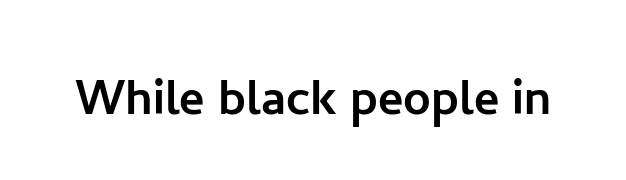
{"serif": "no", "italic": "no", "width": "normal", "stroke_contrast": "low", "x_height": "medium", "monospaced": "no", "underline": "no", "letter_spacing": "normal", "letter_spacing_em": 0.0, "glyph_px": 61}
